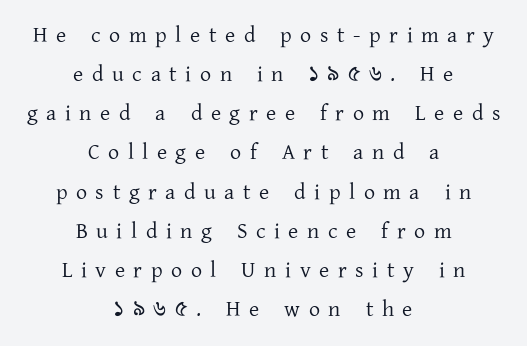
Q: Is the text bold? A: No.
Q: Is the text italic (slanted)? A: No, it is upright.
Q: Is the text underlined? A: No.
Q: How is the paragraph aligned? A: Centered.
Q: Is the spacing between letters normal or unusually wide? A: Unusually wide.
